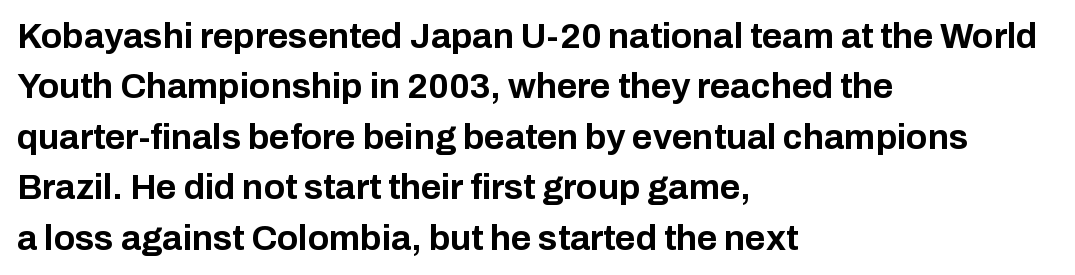
This rendering employs a face without finishing strokes, i.e., a sans-serif. How are the letters spaced? Ordinarily, with no added tracking. The lettering holds an erect, upright posture throughout. The foot of each line stays bare and open. Successive baselines arrive at the customary interval. The ragged edge is on the right, which tells us the setting is flush left.
